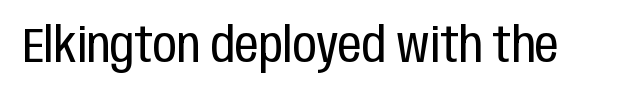
{"serif": "no", "italic": "no", "bold": "no", "weight": "regular", "width": "condensed", "stroke_contrast": "low", "x_height": "large", "monospaced": "no", "underline": "no", "letter_spacing": "normal", "letter_spacing_em": 0.0, "glyph_px": 48}
